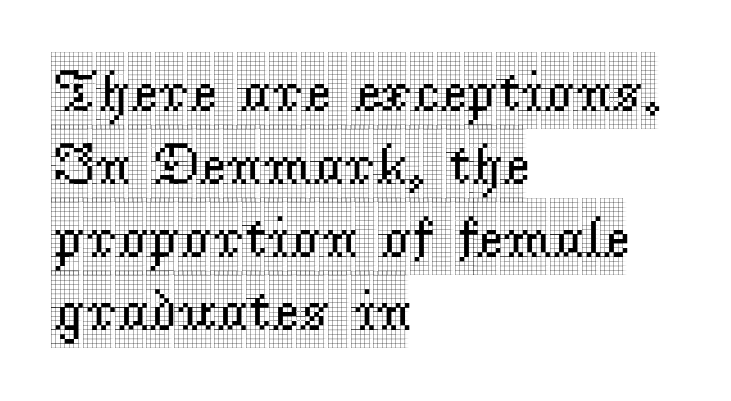
{"serif": "yes", "italic": "no", "width": "condensed", "x_height": "large", "monospaced": "no", "underline": "no", "align": "left", "line_spacing_ratio": 1.24, "letter_spacing": "normal", "letter_spacing_em": 0.0, "glyph_px": 59}
